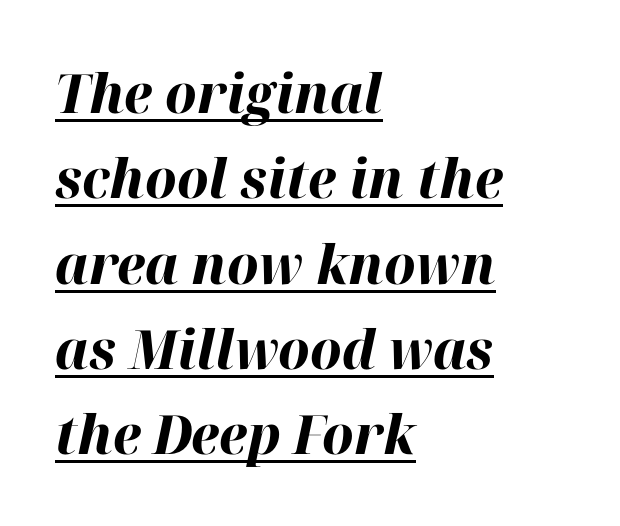
Here the designer chose a conventional face with non-uniform glyph widths. The face used here has the dense, thick strokes of a bold. Reading down the column, the eye jumps a familiar distance to each next line. The compositor pushed each line to the left boundary. The rendered words wear a rule along their underside. These lines keep a tight, regular rhythm from letter to letter.
